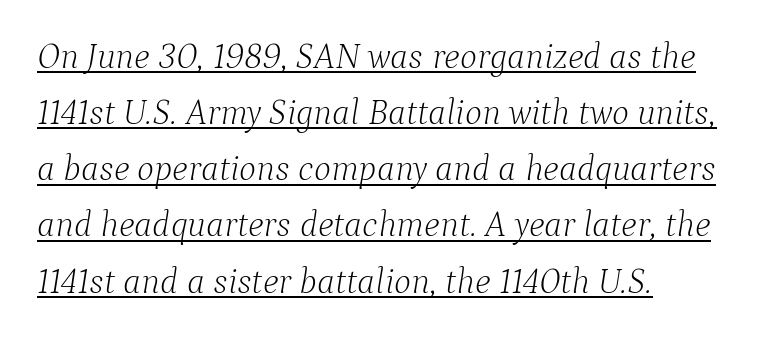
{"serif": "yes", "italic": "yes", "lean": "right", "slant_degrees": 9, "bold": "no", "weight": "light", "width": "normal", "stroke_contrast": "low", "x_height": "medium", "monospaced": "no", "underline": "yes", "align": "left", "line_spacing": "normal", "line_spacing_ratio": 1.56, "letter_spacing": "normal", "letter_spacing_em": 0.0, "glyph_px": 36}
